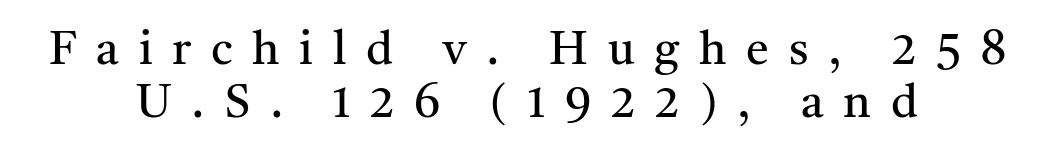
The image shows 46 px regular-weight serif type, upright; set centered, line spacing 1.16x, unusually wide letter spacing (+0.43 em), not underlined; medium stroke contrast and a medium x-height.
